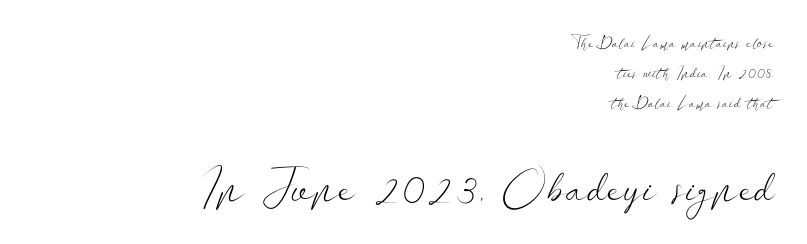
The image shows 47 px light, wide sans-serif type; set right-aligned, line spacing 1.88x, normal letter spacing, not underlined; the second (bottom) block is 2.94x larger; low stroke contrast and a small x-height.
